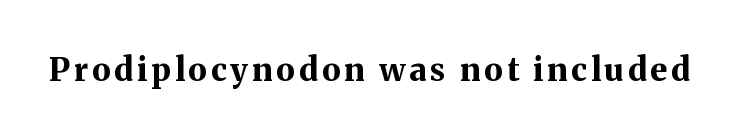
Designer's note — italics off, roman on. Is this a fixed-width face? No — the glyphs have proportional, varying widths. The rendering uses a bold face; every stroke is thick and dark. Are there feet on the stems? There are — it's a serif.
